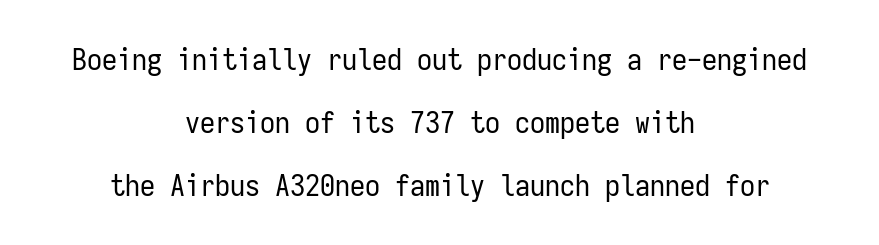
Q: Is the text bold? A: No.
Q: Is the text italic (slanted)? A: No, it is upright.
Q: Is the typeface a serif or a sans-serif typeface? A: Sans-serif.
Q: Is the text underlined? A: No.
Q: How is the paragraph aligned? A: Centered.
Q: Is the spacing between letters normal or unusually wide? A: Normal.
Q: Is the spacing between lines tight, normal or loose? A: Loose.
Q: Width (condensed, normal, or wide)? A: Condensed.
Q: Stroke contrast? A: Low.
Q: x-height? A: Medium.
Q: Monospaced? A: Yes.
